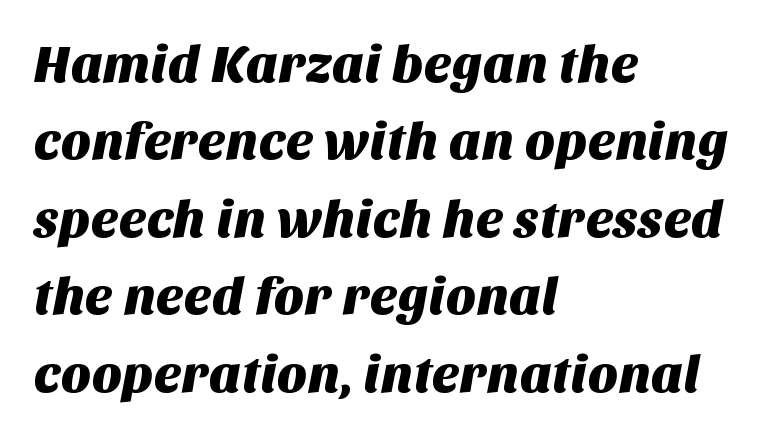
Q: Is the typeface a serif or a sans-serif typeface? A: Sans-serif.
Q: Is the text underlined? A: No.
Q: How is the paragraph aligned? A: Left-aligned.
Q: Is the spacing between letters normal or unusually wide? A: Normal.
Q: Is the spacing between lines tight, normal or loose? A: Normal.
Q: Width (condensed, normal, or wide)? A: Normal.
Q: Stroke contrast? A: Medium.
Q: x-height? A: Large.
Q: Monospaced? A: No.
